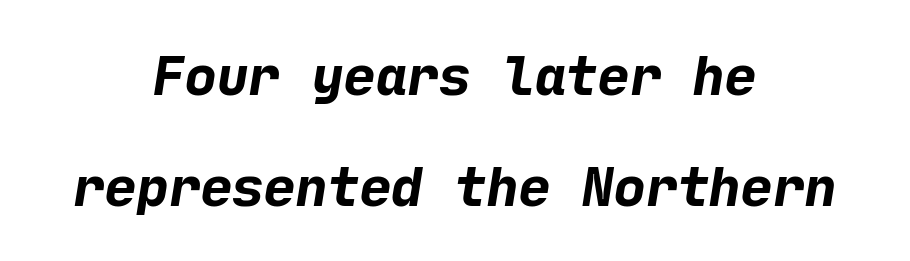
The image shows 53 px bold sans-serif type; set centered, loose line spacing (2.09x), normal letter spacing, not underlined; low stroke contrast and a medium x-height.
